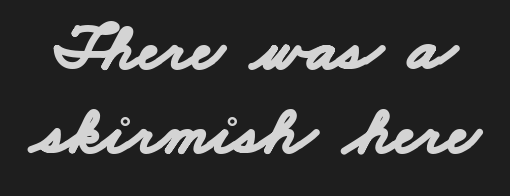
{"serif": "no", "bold": "yes", "weight": "bold", "width": "wide", "stroke_contrast": "low", "x_height": "small", "monospaced": "no", "underline": "no", "line_spacing_ratio": 1.24, "letter_spacing": "normal", "letter_spacing_em": 0.0, "glyph_px": 68}
